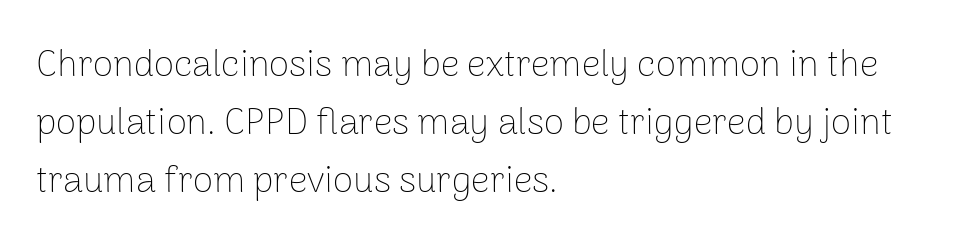
The image shows 37 px thin sans-serif type, upright; set left-aligned, normal line spacing (1.57x), normal letter spacing, not underlined; low stroke contrast and a medium x-height.
